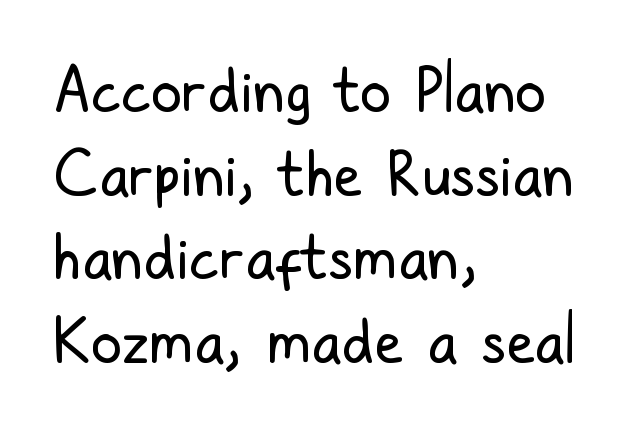
{"serif": "no", "italic": "no", "bold": "no", "weight": "regular", "width": "condensed", "stroke_contrast": "low", "x_height": "medium", "monospaced": "no", "underline": "no", "align": "left", "line_spacing": "normal", "line_spacing_ratio": 1.35, "letter_spacing": "normal", "letter_spacing_em": 0.0, "glyph_px": 62}
